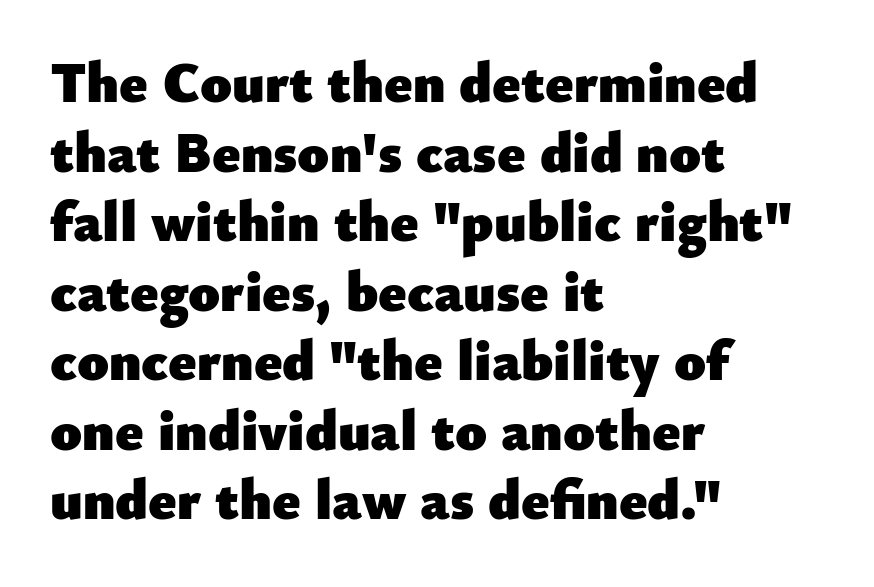
The words here are not underlined. Note the varied advance widths — an 'i' is clearly narrower than an 'm'. Tracking here is standard; glyphs follow each other at the usual distance. The lettering holds an erect, upright posture throughout. Typeset ragged right — the left edge is the straight one.
